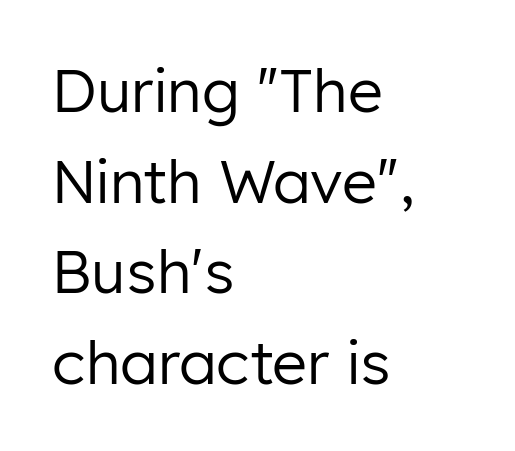
Q: Is the text bold? A: No.
Q: Is the text italic (slanted)? A: No, it is upright.
Q: Is the typeface a serif or a sans-serif typeface? A: Sans-serif.
Q: Is the text underlined? A: No.
Q: How is the paragraph aligned? A: Left-aligned.
Q: Is the spacing between letters normal or unusually wide? A: Normal.
Q: Is the spacing between lines tight, normal or loose? A: Normal.
Q: Width (condensed, normal, or wide)? A: Normal.
Q: Stroke contrast? A: Low.
Q: x-height? A: Medium.
Q: Monospaced? A: No.
